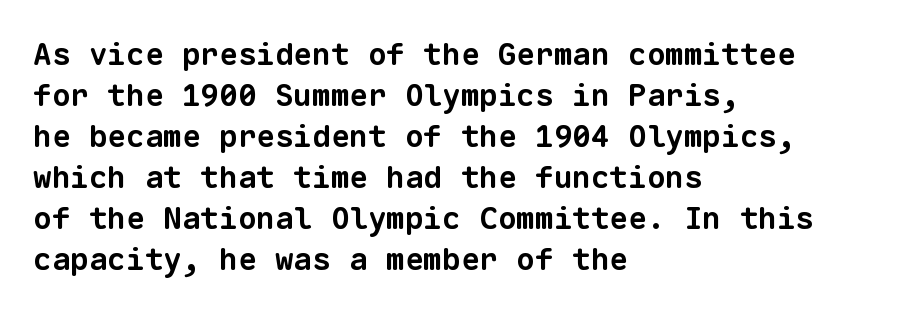
Tracking value appears to be zero — textbook default spacing. A typesetter would call this leading conventional body-copy spacing. Honestly, there is no underline to notice here at all. The typesetter chose a ragged-right arrangement here.
